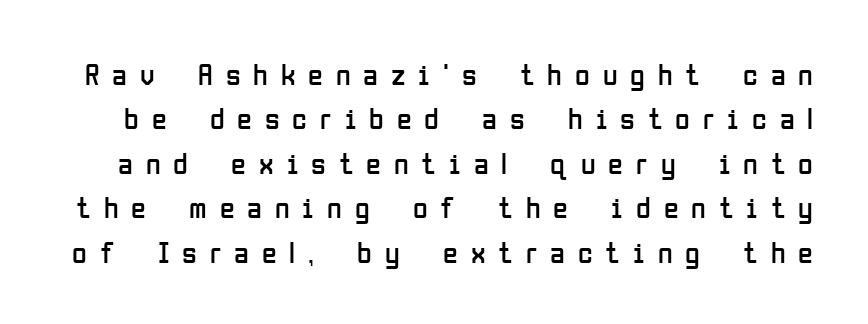
The image shows 30 px regular-weight, condensed sans-serif type, upright; set normal line spacing (1.48x), unusually wide letter spacing (+0.43 em), not underlined; low stroke contrast and a medium x-height.
